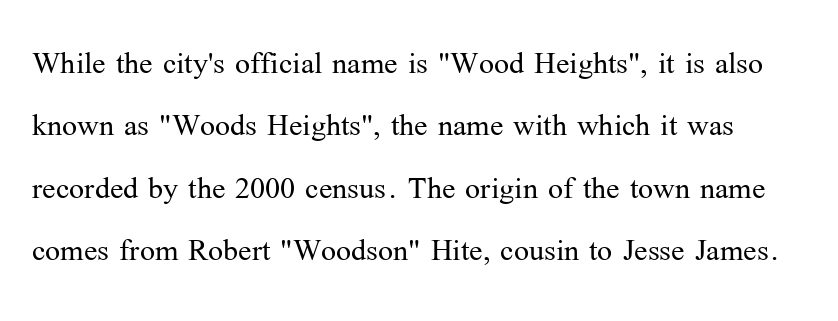
The image shows 40 px light serif type, upright; set normal line spacing (1.56x), normal letter spacing, not underlined; medium stroke contrast and a medium x-height.
